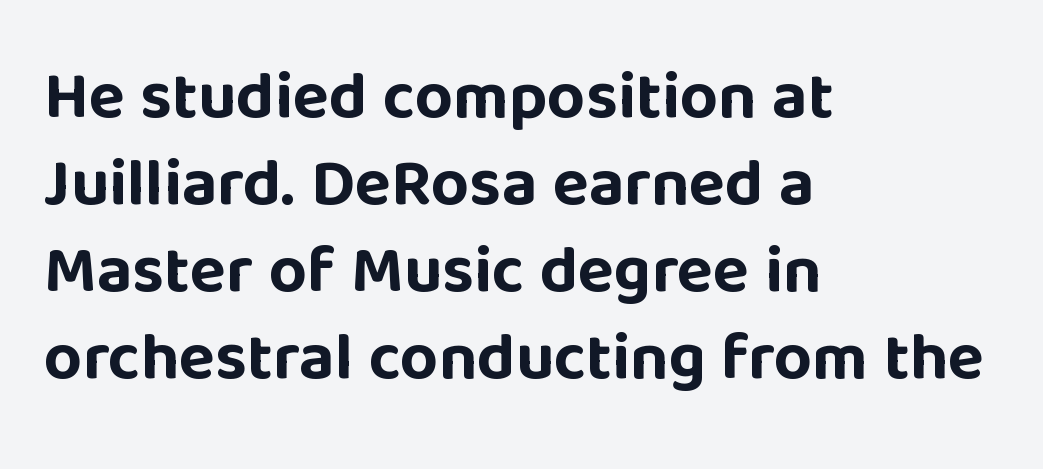
This rendering employs a face without finishing strokes, i.e., a sans-serif. Leading: standard. Each line starts at the same left margin while the right side varies. Each letter keeps its own natural width here, so spacing adapts to shape. The baseline area is clear.
